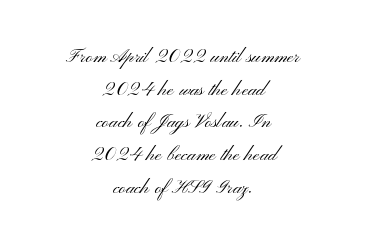
The image shows 24 px text type; set centered, normal line spacing (1.36x), normal letter spacing, not underlined.
